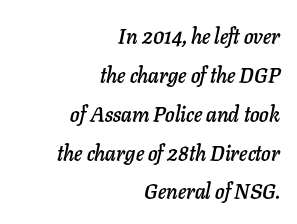
{"italic": "yes", "lean": "right", "slant_degrees": 11, "underline": "no", "align": "right", "line_spacing_ratio": 1.85, "letter_spacing": "normal", "letter_spacing_em": 0.0, "glyph_px": 21}
